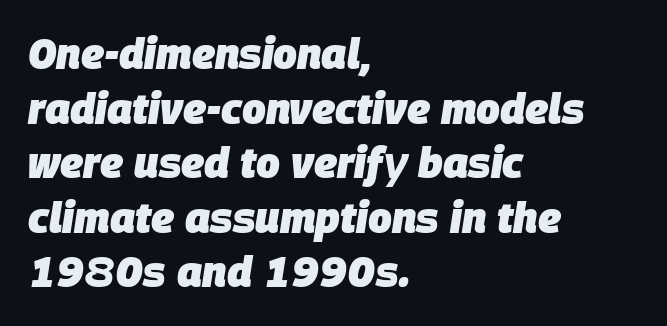
Q: Is the text bold? A: Yes.
Q: Is the text italic (slanted)? A: Yes, it leans right by about 9 degrees.
Q: Is the text underlined? A: No.
Q: How is the paragraph aligned? A: Left-aligned.
Q: Is the spacing between letters normal or unusually wide? A: Normal.
Q: Is the spacing between lines tight, normal or loose? A: Normal.
Q: Width (condensed, normal, or wide)? A: Normal.
Q: Stroke contrast? A: Low.
Q: x-height? A: Large.
Q: Monospaced? A: No.
